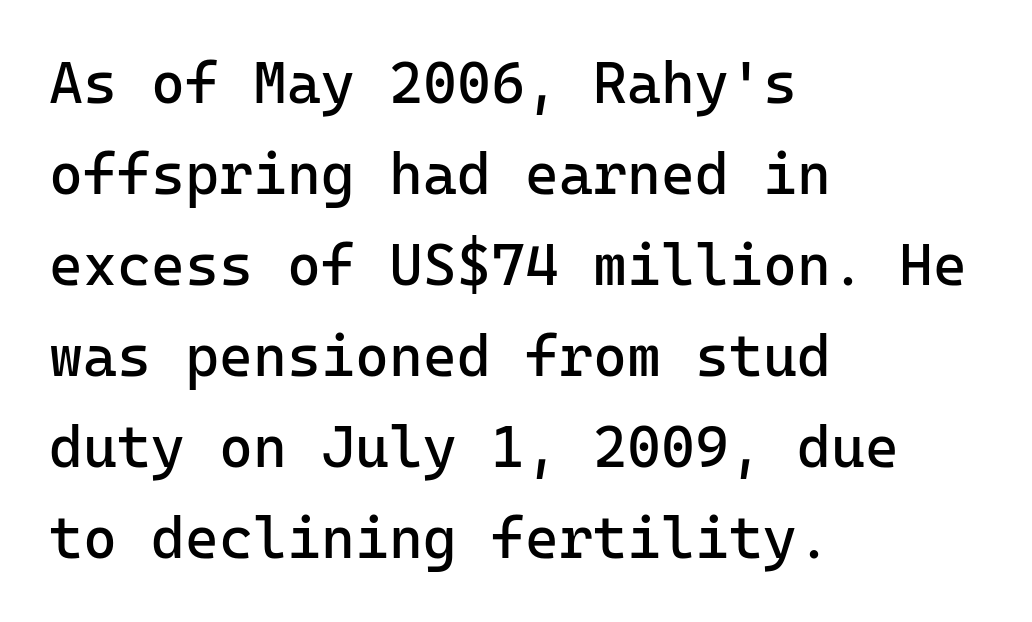
The rag falls on the right side of this text block. A roman cut, with each character standing at attention. The rows are spaced the way most documents space them. Monospaced: the letters line up in strict vertical columns. Compared with a typical body face, this is equally light or lighter still. Between one letter and the next there's only the usual sliver of space.
